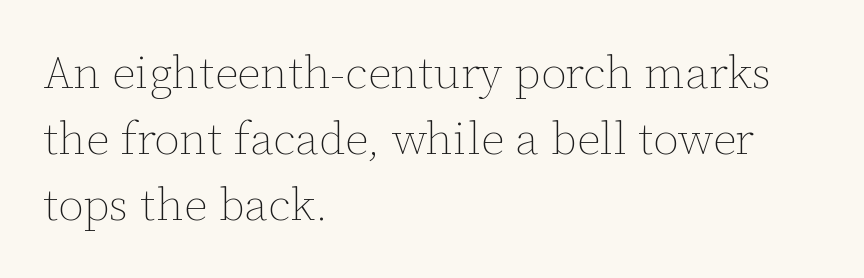
The image shows 46 px thin type, upright; set left-aligned, normal line spacing (1.43x), normal letter spacing, not underlined; low stroke contrast and a medium x-height.
